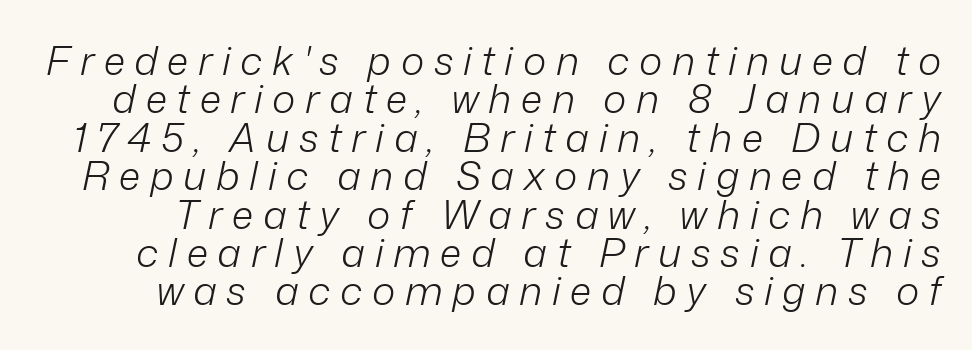
Q: Is the text bold? A: No.
Q: Is the text italic (slanted)? A: Yes, it leans right by about 12 degrees.
Q: Is the text underlined? A: No.
Q: Is the spacing between letters normal or unusually wide? A: Unusually wide.
Q: Is the spacing between lines tight, normal or loose? A: Tight.
Q: Width (condensed, normal, or wide)? A: Normal.
Q: Stroke contrast? A: Low.
Q: x-height? A: Medium.
Q: Monospaced? A: No.
